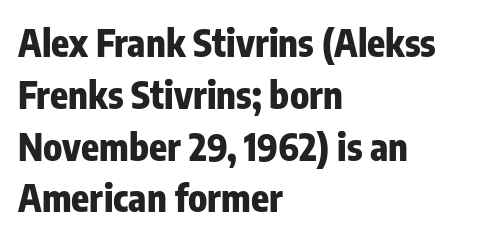
{"serif": "no", "italic": "no", "bold": "yes", "weight": "heavy", "width": "condensed", "stroke_contrast": "low", "x_height": "medium", "monospaced": "no", "underline": "no", "align": "left", "line_spacing": "normal", "line_spacing_ratio": 1.4, "letter_spacing": "normal", "letter_spacing_em": 0.0, "glyph_px": 37}
